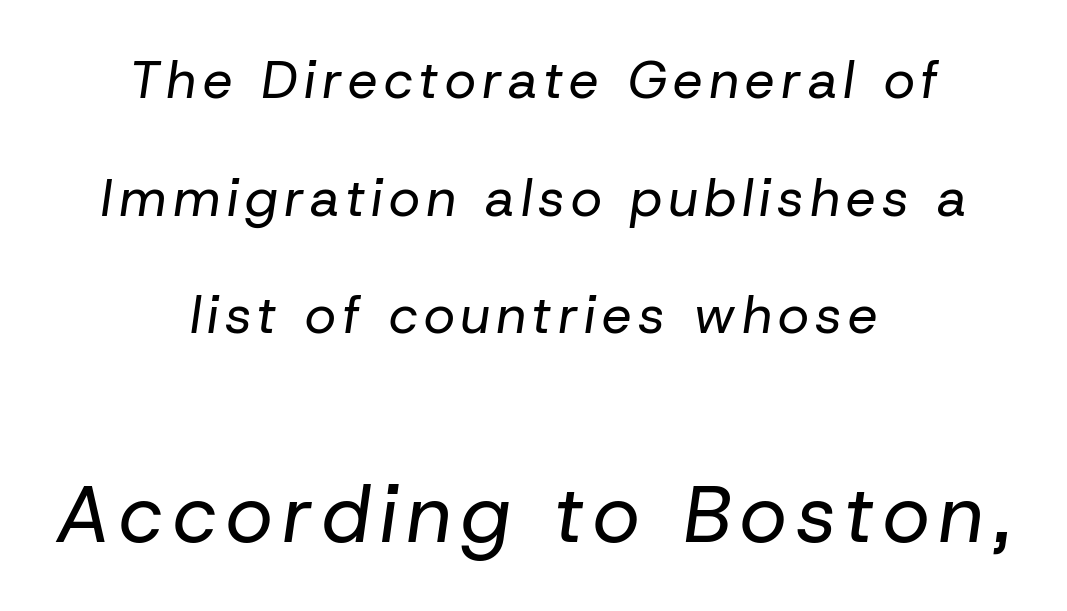
A typesetter would call this proportional, since set widths differ per character. Notice the wide empty band between every row — that's loose leading. The passage is arranged like a title page — every line centered. Caption: face not bold, strokes unweighted. Visually, the bottom section dominates because its glyphs are scaled up.
